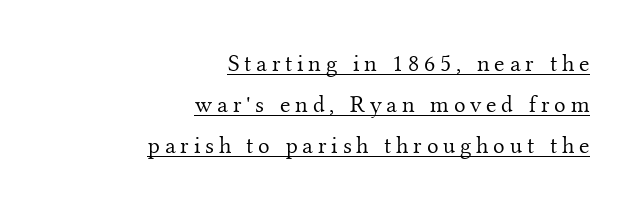
A student would call this right alignment; a typographer would say flush right, rag left. Students, observe the line beneath the letters — that is underlining. Display-style spreading of the glyphs; the letterfit is very open. Stems here are at most as thick as an everyday book face.
